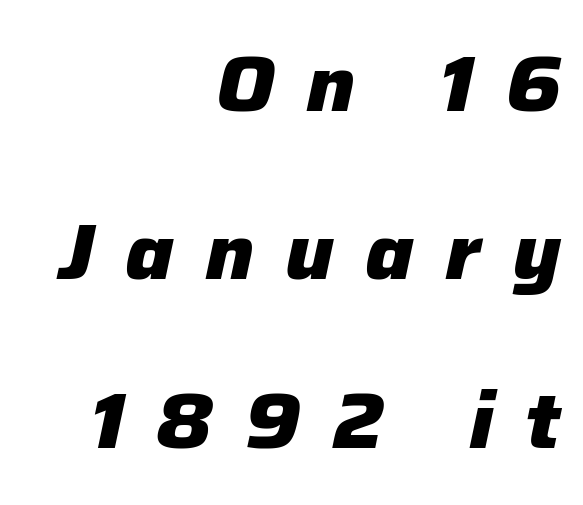
{"italic": "yes", "lean": "right", "slant_degrees": 12, "bold": "yes", "weight": "heavy", "width": "normal", "stroke_contrast": "low", "x_height": "medium", "monospaced": "no", "underline": "no", "align": "right", "line_spacing": "loose", "line_spacing_ratio": 2.16, "letter_spacing": "wide", "letter_spacing_em": 0.4, "glyph_px": 78}
